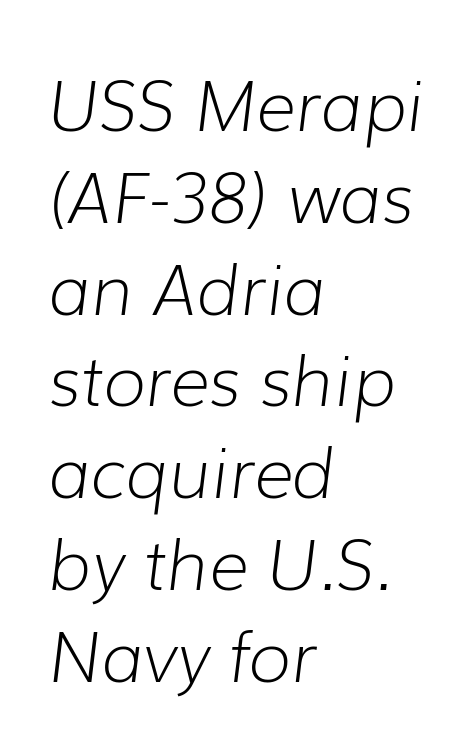
Here the designer chose a conventional face with non-uniform glyph widths. The axis of the letterforms is tilted away from vertical. Between one letter and the next there's only the usual sliver of space. Descender tails drop into unmarked territory. Stroke thickness stays within the range of a standard reading face or lighter. A normal amount of white space separates one row of letters from the next.
